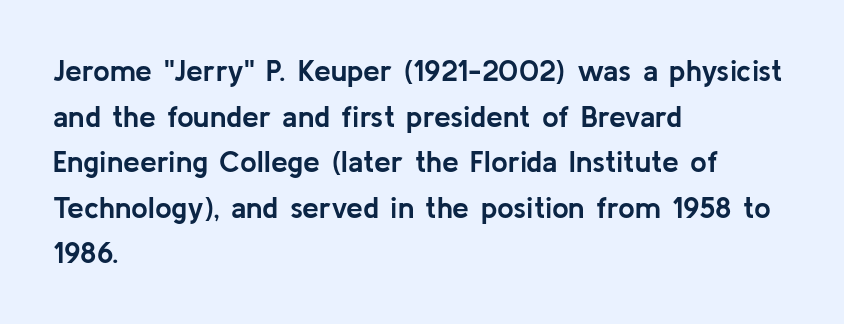
The letters are bold, with thick, heavy strokes. Nope, not italic — everything's standing straight. Left-aligned paragraph, ragged on the right. The font family rendered here belongs to the sans-serif group.
